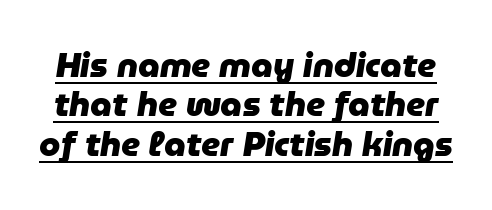
The image shows 34 px heavy type, italic (leaning right); set line spacing 1.16x, normal letter spacing, underlined; low stroke contrast and a medium x-height.
